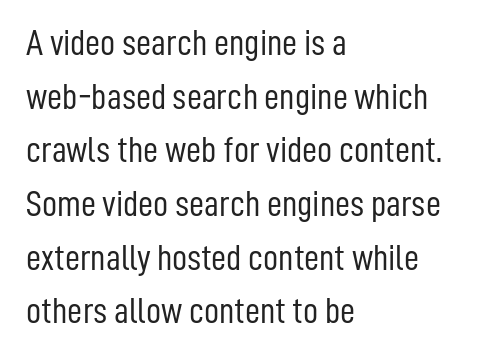
The image shows 37 px light, condensed sans-serif type, upright; set left-aligned, normal line spacing (1.45x), normal letter spacing, not underlined; low stroke contrast and a medium x-height.
